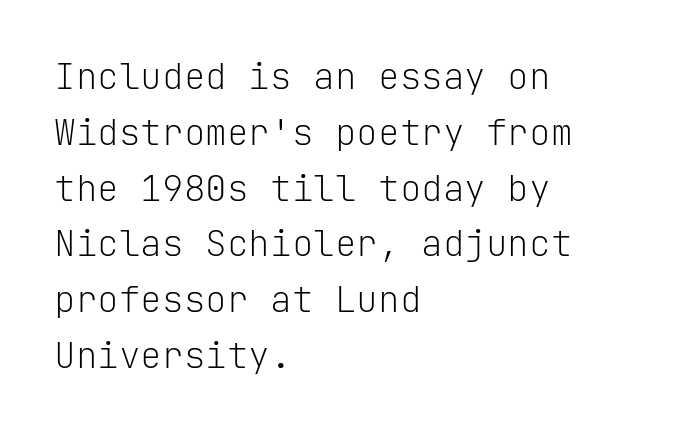
Q: Is the text bold? A: No.
Q: Is the text italic (slanted)? A: No, it is upright.
Q: Is the typeface a serif or a sans-serif typeface? A: Sans-serif.
Q: Is the text underlined? A: No.
Q: How is the paragraph aligned? A: Left-aligned.
Q: Is the spacing between letters normal or unusually wide? A: Normal.
Q: Is the spacing between lines tight, normal or loose? A: Normal.
Q: Width (condensed, normal, or wide)? A: Normal.
Q: Stroke contrast? A: Low.
Q: x-height? A: Medium.
Q: Monospaced? A: Yes.
